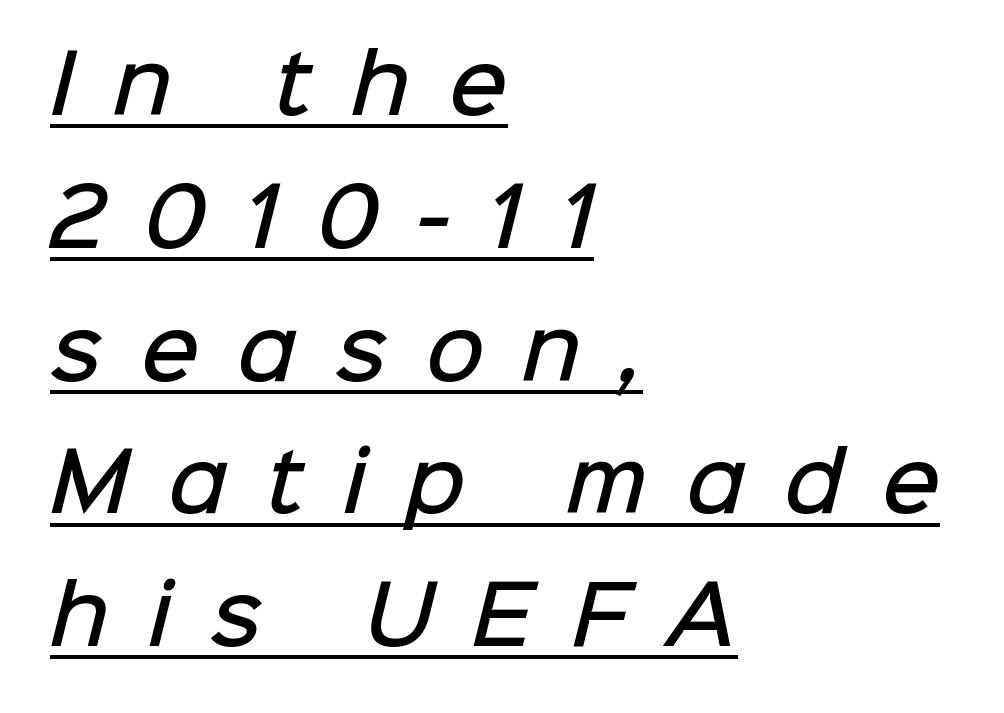
The block of text has a typical density, with ordinary space between rows. The face used here is proportionally spaced, like ordinary book or web type. Each line starts at the same left margin while the right side varies. Has an underline been added? It has. Serif or sans? Sans — the stroke terminals are bare.
